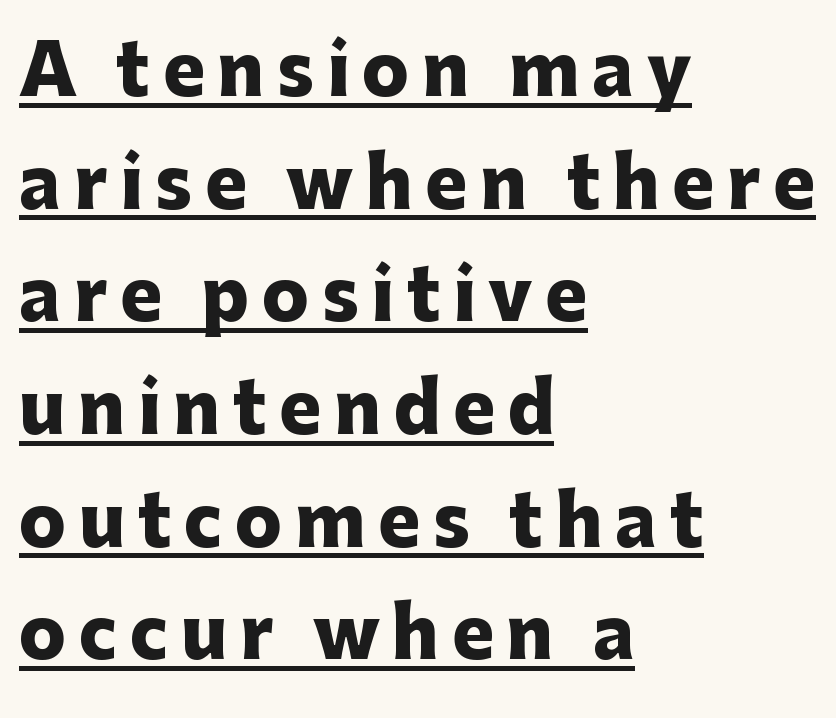
Q: Is the text bold? A: Yes.
Q: Is the text italic (slanted)? A: No, it is upright.
Q: Is the typeface a serif or a sans-serif typeface? A: Sans-serif.
Q: Is the text underlined? A: Yes.
Q: How is the paragraph aligned? A: Left-aligned.
Q: Is the spacing between lines tight, normal or loose? A: Normal.
Q: Width (condensed, normal, or wide)? A: Normal.
Q: Stroke contrast? A: Low.
Q: x-height? A: Medium.
Q: Monospaced? A: No.
